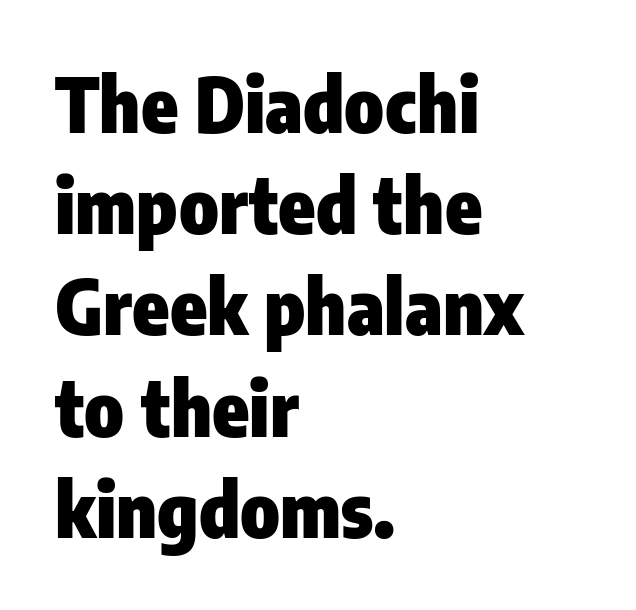
{"serif": "no", "italic": "no", "bold": "yes", "weight": "heavy", "width": "condensed", "stroke_contrast": "low", "x_height": "medium", "monospaced": "no", "underline": "no", "align": "left", "line_spacing": "normal", "line_spacing_ratio": 1.35, "letter_spacing": "normal", "letter_spacing_em": 0.0, "glyph_px": 75}
